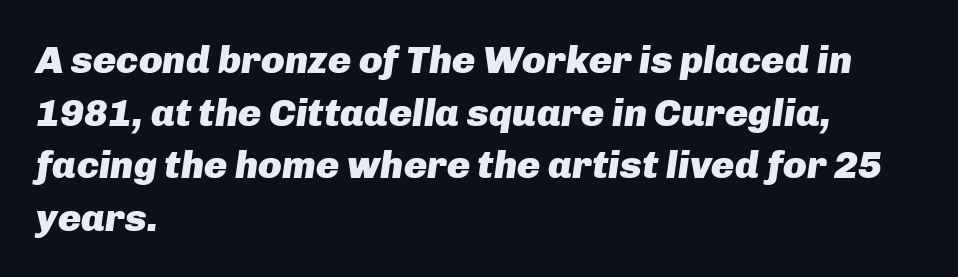
The image shows 39 px heavy type, italic (leaning right); set left-aligned, normal line spacing (1.35x), normal letter spacing, not underlined; low stroke contrast and a medium x-height.
